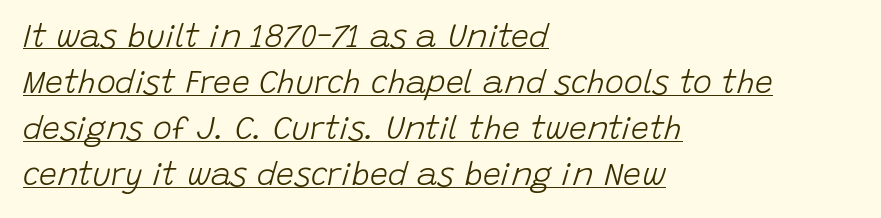
The image shows 32 px light type, italic (leaning right); set left-aligned, normal line spacing (1.44x), normal letter spacing, underlined; low stroke contrast and a large x-height.
